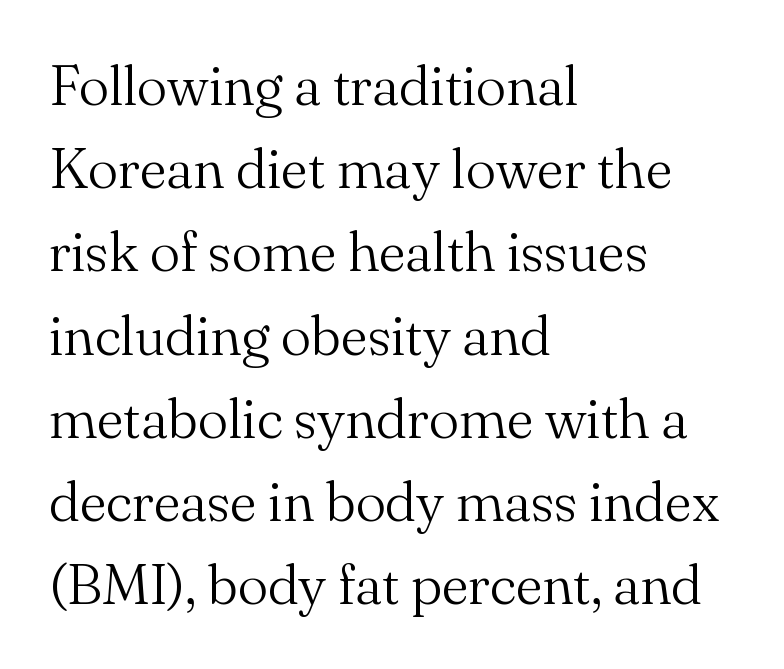
{"serif": "yes", "italic": "no", "bold": "no", "weight": "light", "width": "normal", "stroke_contrast": "medium", "x_height": "small", "monospaced": "no", "underline": "no", "align": "left", "line_spacing": "normal", "line_spacing_ratio": 1.46, "letter_spacing": "normal", "letter_spacing_em": 0.0, "glyph_px": 57}
